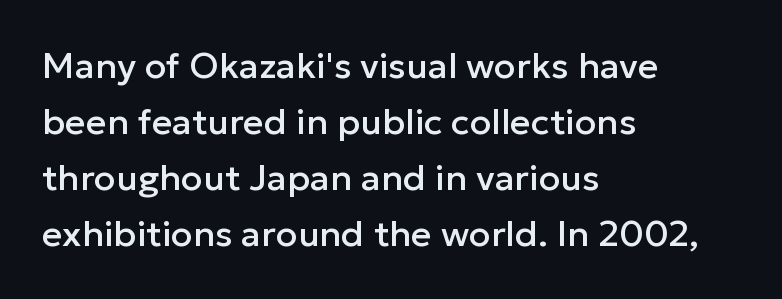
The specimen omits any rule beneath the text block's lines. Standard letterfit; no display-style spreading of the glyphs. Unlike italic type, these characters show no tilt at all. A typesetter would call this proportional, since set widths differ per character. Rows of type keep a routine distance in the vertical direction. Is the block centered? No — it sits flush against the left margin.
